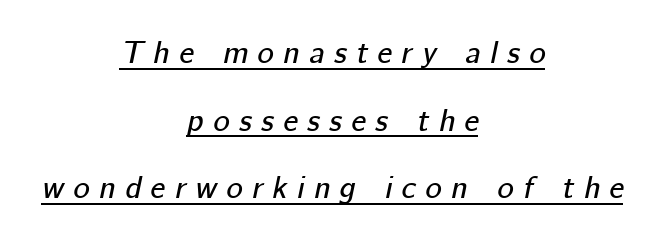
The image shows 31 px text type, italic (leaning right); set centered, loose line spacing (2.18x), unusually wide letter spacing (+0.31 em), underlined; low stroke contrast and a medium x-height.
